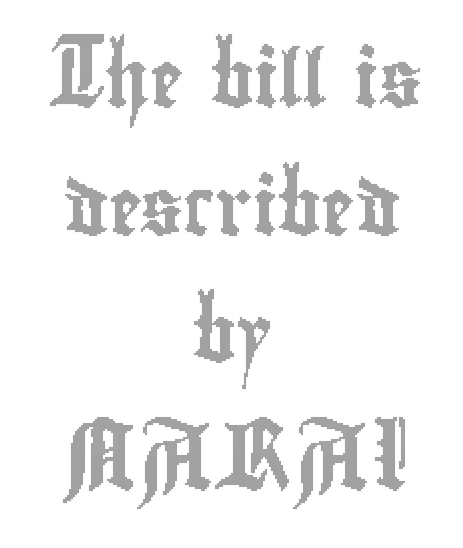
The image shows 56 px condensed type, upright; set centered, loose line spacing (2.28x), normal letter spacing, not underlined; a small x-height.
